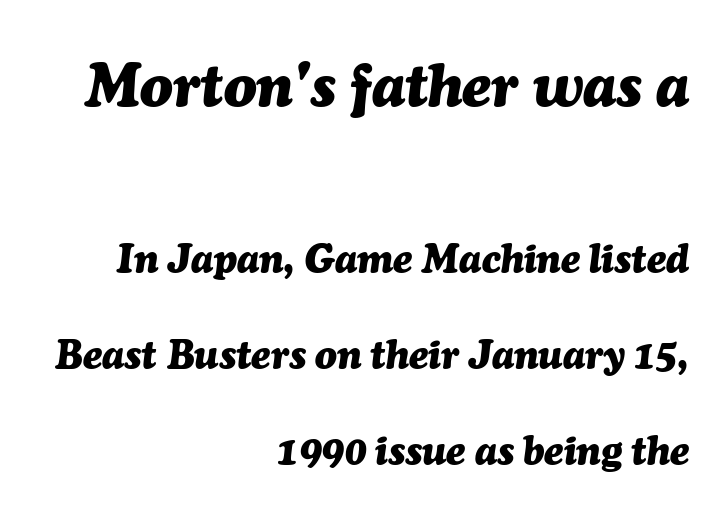
Q: Is the text bold? A: Yes.
Q: Is the text italic (slanted)? A: Yes, it leans right by about 7 degrees.
Q: Is the text underlined? A: No.
Q: How is the paragraph aligned? A: Right-aligned.
Q: Is the spacing between letters normal or unusually wide? A: Normal.
Q: Is the spacing between lines tight, normal or loose? A: Loose.
Q: Which block of text is set in a larger size, the first (top) or the second (bottom)? A: The first (top) one.
Q: Width (condensed, normal, or wide)? A: Normal.
Q: Stroke contrast? A: Medium.
Q: x-height? A: Medium.
Q: Monospaced? A: No.
